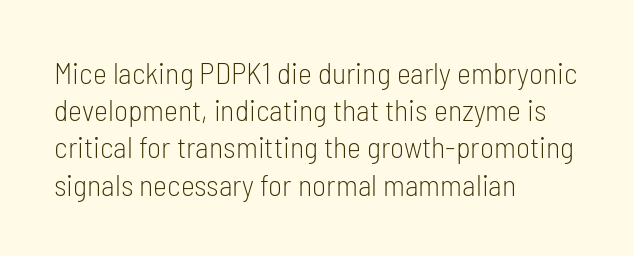
The image shows 30 px light, condensed sans-serif type, upright; set left-aligned, line spacing 1.24x, normal letter spacing, not underlined; low stroke contrast and a medium x-height.
